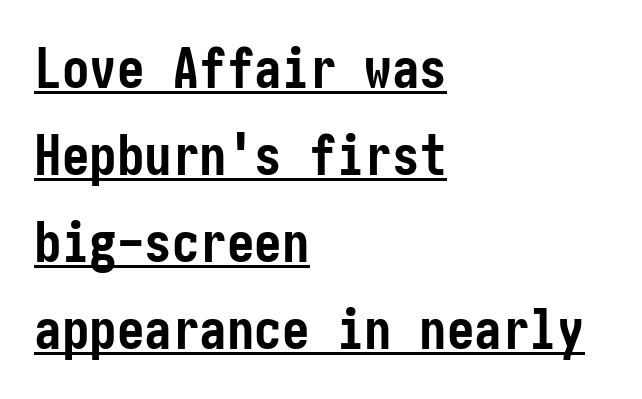
{"serif": "no", "italic": "no", "bold": "yes", "weight": "semibold", "width": "condensed", "stroke_contrast": "low", "x_height": "medium", "underline": "yes", "align": "left", "line_spacing": "normal", "line_spacing_ratio": 1.58, "letter_spacing": "normal", "letter_spacing_em": 0.0, "glyph_px": 55}
